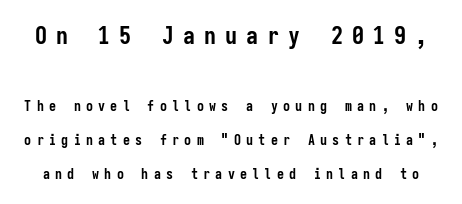
Q: Is the text bold? A: Yes.
Q: Is the text italic (slanted)? A: No, it is upright.
Q: Is the text underlined? A: No.
Q: Is the spacing between letters normal or unusually wide? A: Unusually wide.
Q: Is the spacing between lines tight, normal or loose? A: Loose.
Q: Which block of text is set in a larger size, the first (top) or the second (bottom)? A: The first (top) one.
